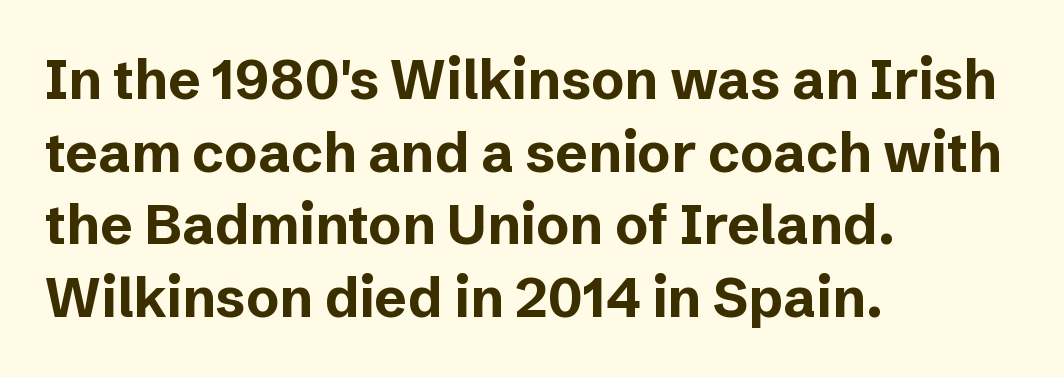
{"serif": "no", "italic": "no", "bold": "yes", "weight": "bold", "width": "normal", "stroke_contrast": "low", "x_height": "medium", "monospaced": "no", "underline": "no", "align": "left", "line_spacing": "normal", "line_spacing_ratio": 1.32, "letter_spacing": "normal", "letter_spacing_em": 0.0, "glyph_px": 55}
